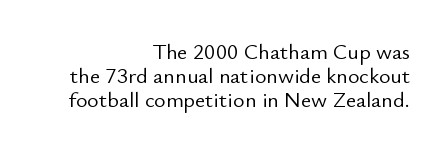
This sample is right-justified, so line beginnings fall wherever the words allow. The rendering uses a small line-height, squeezing the rows. The font's upright variant was chosen for this text. No heavy texture on the line: the type isn't bold. The string is rendered with underlining switched off. Observe the ordinary spacing: letters are neighbours, not strangers.
